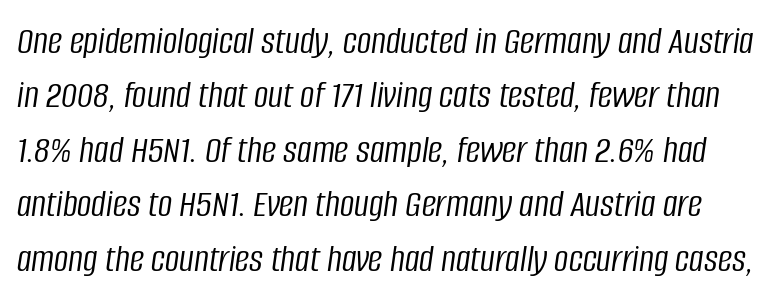
{"italic": "yes", "lean": "right", "slant_degrees": 8, "bold": "no", "weight": "light", "width": "condensed", "stroke_contrast": "low", "x_height": "large", "monospaced": "no", "underline": "no", "line_spacing": "normal", "line_spacing_ratio": 1.36, "letter_spacing": "normal", "letter_spacing_em": 0.0, "glyph_px": 40}
